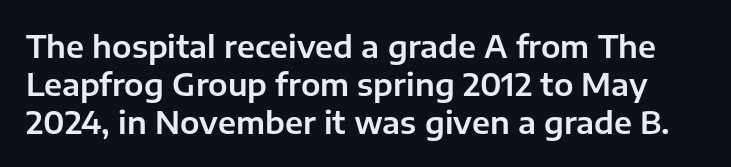
The image shows 31 px sans-serif type, upright; set line spacing 1.22x, normal letter spacing, not underlined; low stroke contrast and a medium x-height.
